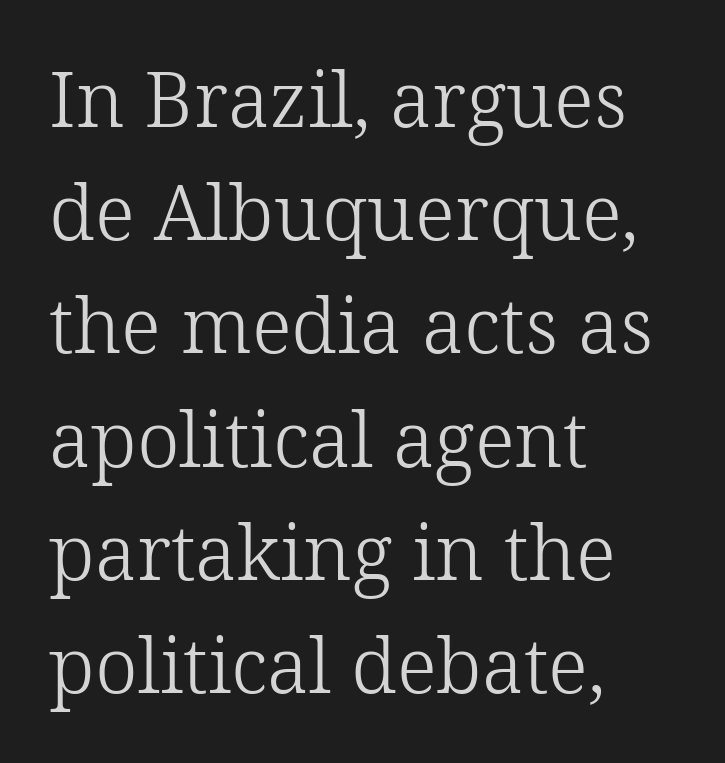
Between one letter and the next there's only the usual sliver of space. The letters advance in unequal steps, a hallmark of proportional type. This reads as an unemphasized weight, regular at the heaviest. The baseline area is clear. Horizontal alignment here is leftward, the default for most running prose. In terms of letterform style, serifs are clearly present.
